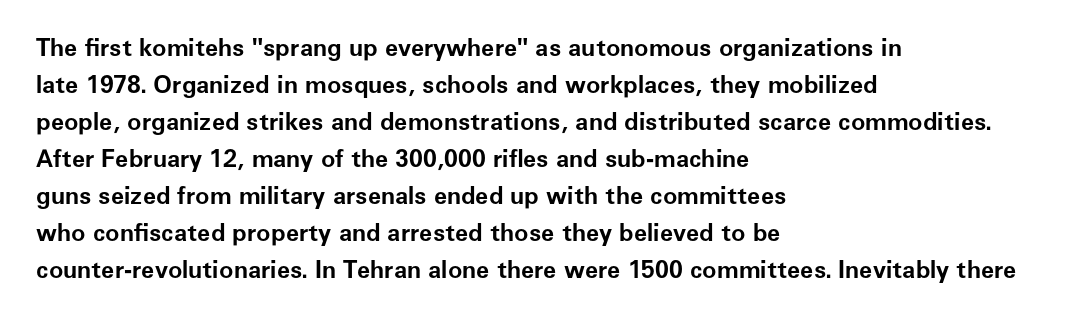
Q: Is the text bold? A: Yes.
Q: Is the text italic (slanted)? A: No, it is upright.
Q: Is the text underlined? A: No.
Q: How is the paragraph aligned? A: Left-aligned.
Q: Is the spacing between letters normal or unusually wide? A: Normal.
Q: Is the spacing between lines tight, normal or loose? A: Normal.
